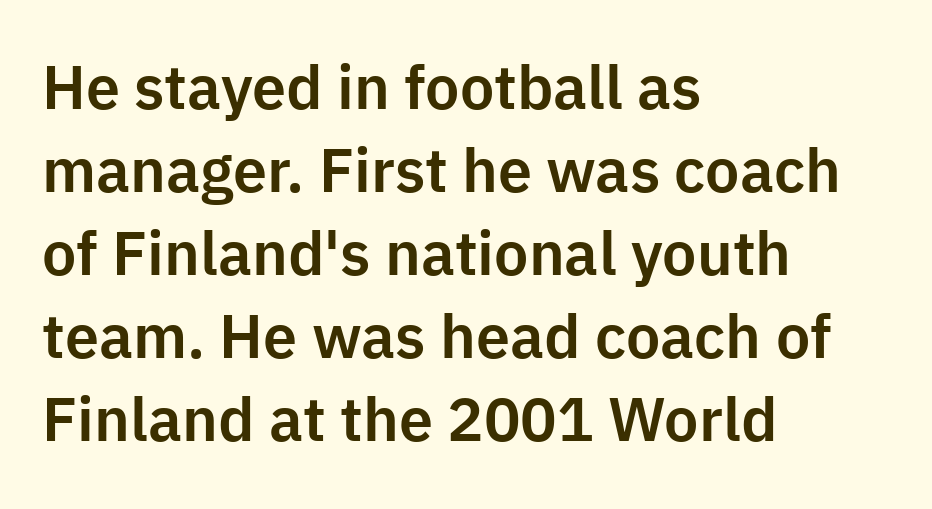
Proportional: the letters do not fall into vertical columns. Ordinary non-slanted type is in use. A classic flush-left, rag-right setting is used for this passage. This sample keeps an unexceptional amount of space between lines. Beneath every word, the page is bare. The designer went with a sans here, leaving each stem footless.
